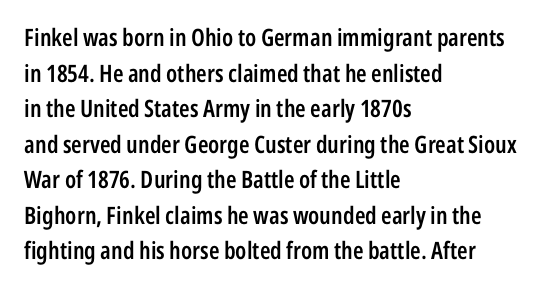
A semibold gives these letters moderate extra thickness, short of bold. Line spacing here is normal. Short note: letters normally spaced. Designer's note — italics off, roman on. A clean baseline with only descenders dipping below it. Line beginnings align vertically; line endings do not.
